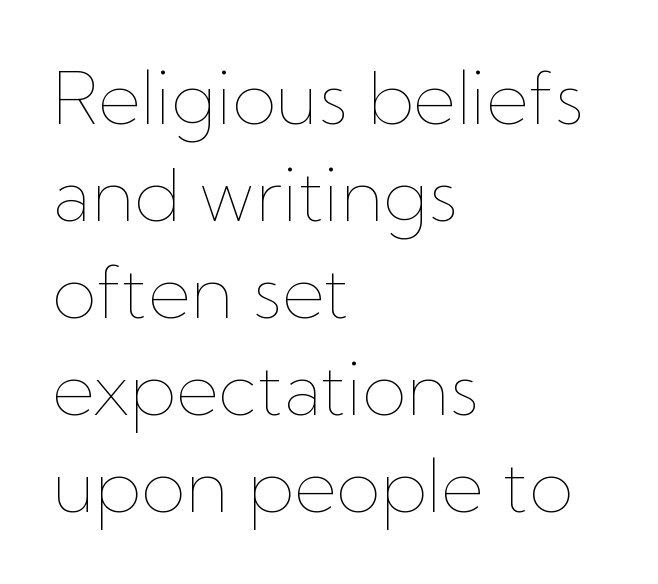
Honestly, the row spacing looks completely unremarkable. No extra ink here — the face is not bold. Plain, unruled lines of type. These lines were composed using upright roman letters. These lines are rendered in a variable-pitch font.
